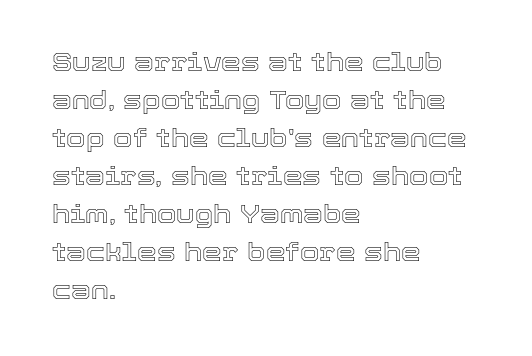
The image shows 25 px text type, upright; set left-aligned, normal line spacing (1.52x), normal letter spacing, not underlined.
